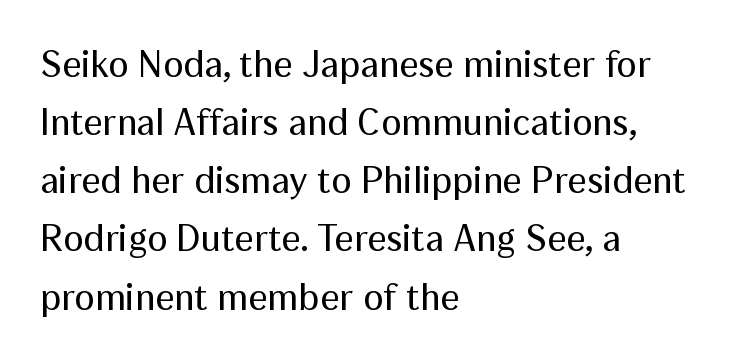
{"serif": "no", "italic": "no", "bold": "no", "weight": "regular", "width": "normal", "stroke_contrast": "medium", "x_height": "medium", "monospaced": "no", "underline": "no", "align": "left", "line_spacing": "normal", "line_spacing_ratio": 1.53, "letter_spacing": "normal", "letter_spacing_em": 0.0, "glyph_px": 38}
